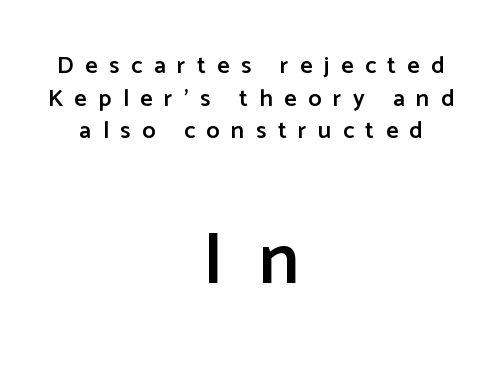
The image shows 73 px semibold sans-serif type, upright; set centered, normal line spacing (1.36x), unusually wide letter spacing (+0.48 em), not underlined; the second (bottom) block is 3.04x larger; low stroke contrast and a medium x-height.
